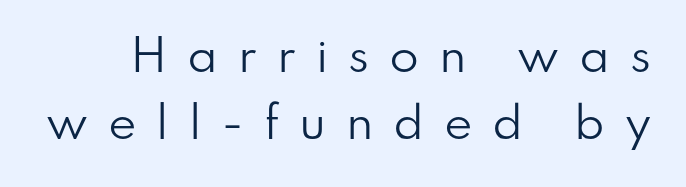
Observe the wide spacing: letters keep a clear distance from each other. Unmarked baselines from the first word to the last. Letterform terminals end flat and unadorned throughout the passage. Bold? No — there's no thickening of the strokes. Students, observe: this is what conventionally led text looks like.
